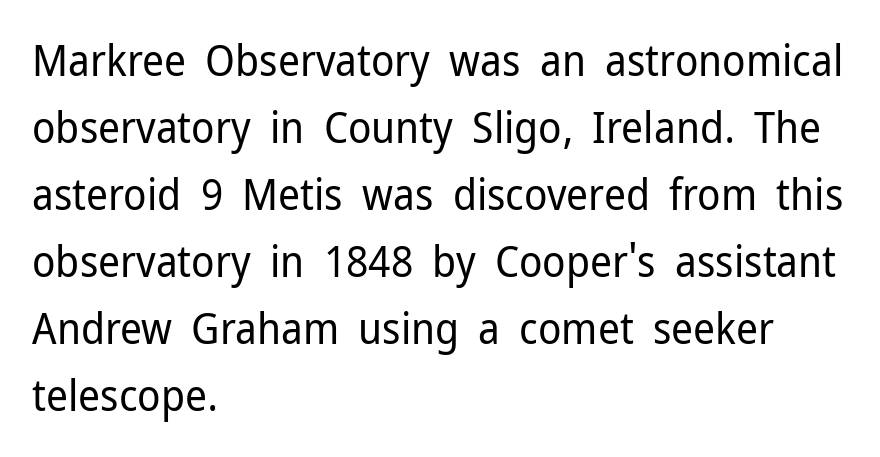
{"serif": "no", "italic": "no", "bold": "no", "weight": "regular", "width": "normal", "stroke_contrast": "low", "x_height": "medium", "monospaced": "no", "underline": "no", "align": "left", "line_spacing": "normal", "line_spacing_ratio": 1.56, "letter_spacing": "normal", "letter_spacing_em": 0.0, "glyph_px": 43}
